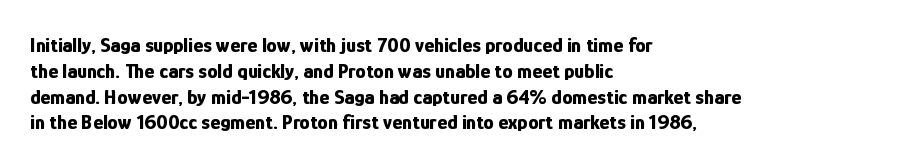
The letters stand upright; this is a roman face. Every row of glyphs begins at an identical x-position on the left. Between one letter and the next there's only the usual sliver of space. Caption: bold face, heavy strokes.
